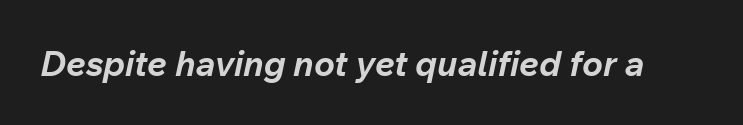
Quick note: underline off. The tracking reads as untouched default to a designer's eye. This is oblique type, the kind used for emphasis or titles. Character widths vary here, with narrow letters taking less room than wide ones.
